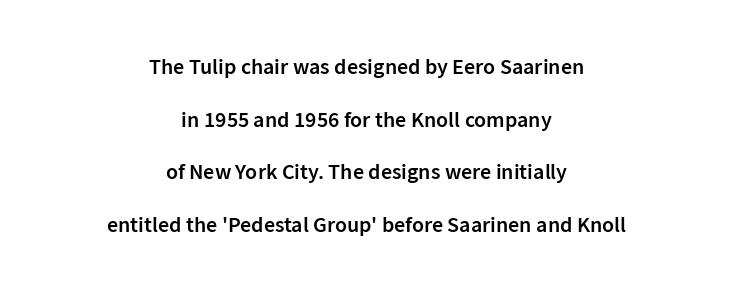
{"italic": "no", "bold": "semi", "underline": "no", "align": "center", "line_spacing": "loose", "line_spacing_ratio": 2.39, "letter_spacing": "normal", "letter_spacing_em": 0.0, "glyph_px": 22}
